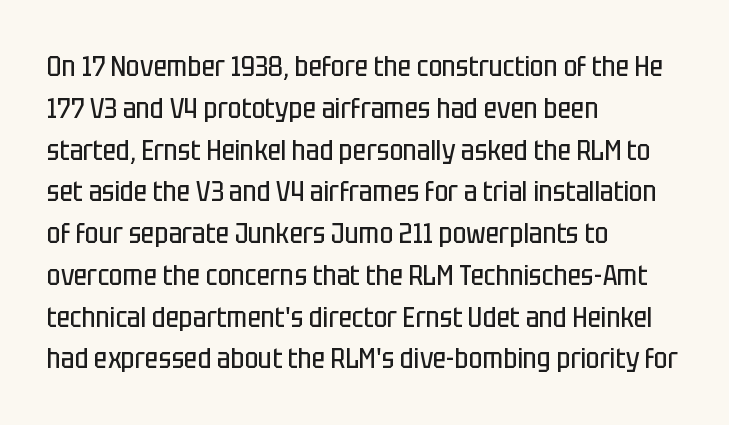
Q: Is the text bold? A: No.
Q: Is the text italic (slanted)? A: No, it is upright.
Q: Is the typeface a serif or a sans-serif typeface? A: Sans-serif.
Q: Is the text underlined? A: No.
Q: How is the paragraph aligned? A: Left-aligned.
Q: Is the spacing between letters normal or unusually wide? A: Normal.
Q: Is the spacing between lines tight, normal or loose? A: Normal.
Q: Width (condensed, normal, or wide)? A: Condensed.
Q: Stroke contrast? A: Low.
Q: x-height? A: Large.
Q: Monospaced? A: No.
